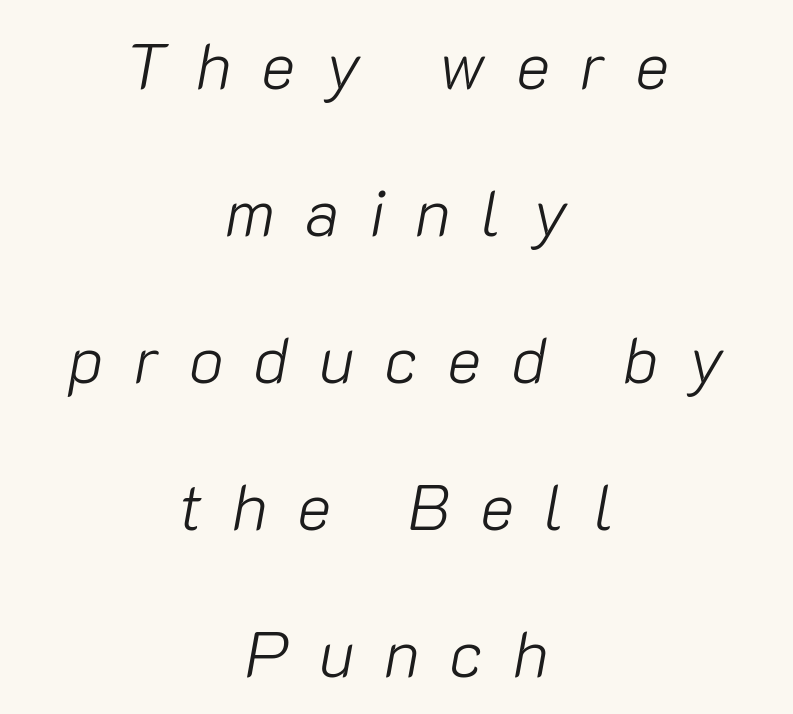
Is this a fixed-width face? No — the glyphs have proportional, varying widths. The letters are slanted; this is an italic face. Horizontal bands of white between lines are thick stripes. Horizontal alignment here is central, giving a formal, balanced look.
